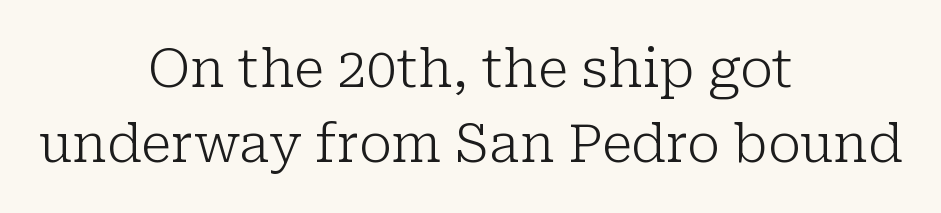
Q: Is the text bold? A: No.
Q: Is the text italic (slanted)? A: No, it is upright.
Q: Is the typeface a serif or a sans-serif typeface? A: Serif.
Q: Is the text underlined? A: No.
Q: How is the paragraph aligned? A: Centered.
Q: Is the spacing between letters normal or unusually wide? A: Normal.
Q: Is the spacing between lines tight, normal or loose? A: Normal.
Q: Width (condensed, normal, or wide)? A: Normal.
Q: Stroke contrast? A: Low.
Q: x-height? A: Medium.
Q: Monospaced? A: No.
